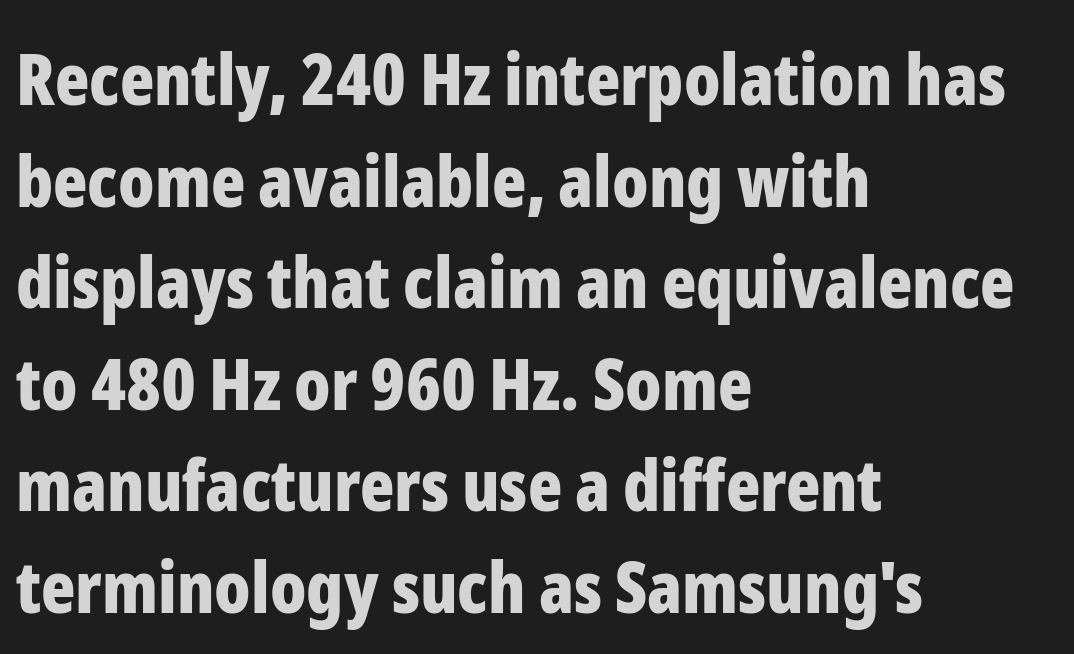
The paragraph has a hard left edge and a soft right edge. Caption: bold face, heavy strokes. In terms of letterspacing, this is plain default setting. The font family rendered here belongs to the sans-serif group. Clear beneath every line of the passage.
